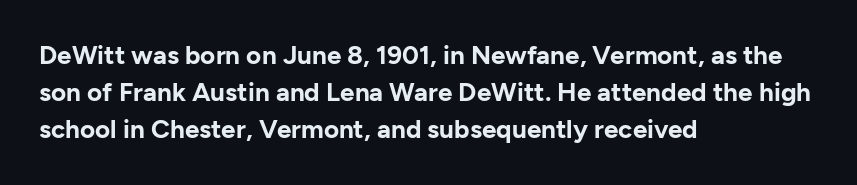
Notice how descenders clear the ascenders below comfortably — that's standard leading. Compared with an ordinary text face, these strokes are far heavier — a full bold. Compared with typical body copy, the letter spacing here is the same. Italic: no, the glyphs are upright roman. The rag falls on the right side of this text block. Descenders hang freely into open space.
